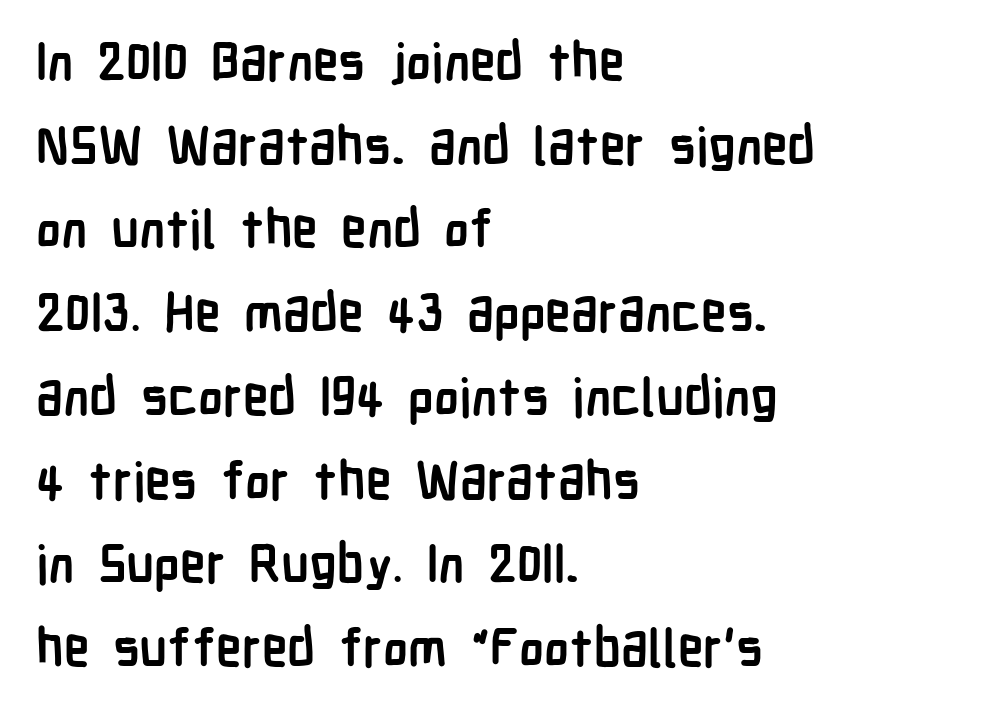
Teacher's note: observe the even left margin — that is flush-left alignment. Nope, no serifs anywhere on these letters. You'd pick this weight for a headline — it's a proper bold. Line spacing here is normal.
